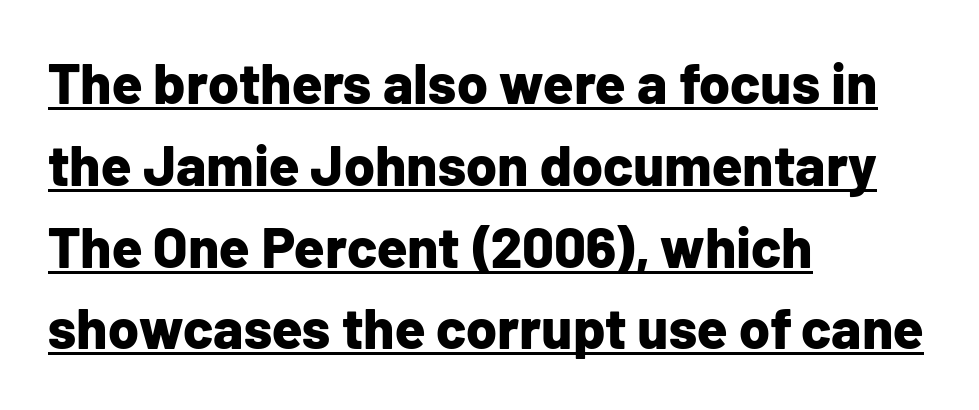
{"serif": "no", "italic": "no", "bold": "yes", "weight": "bold", "width": "normal", "stroke_contrast": "low", "x_height": "medium", "monospaced": "no", "underline": "yes", "align": "left", "line_spacing": "normal", "line_spacing_ratio": 1.46, "letter_spacing": "normal", "letter_spacing_em": 0.0, "glyph_px": 56}
